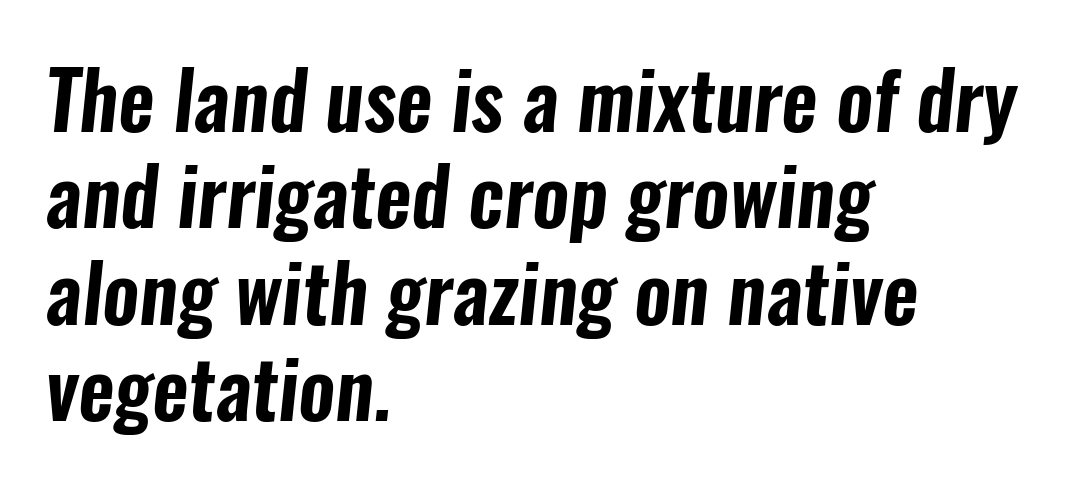
The glyphs are unaccompanied by any horizontal stroke below them. These lines are rendered in a variable-pitch font. Line beginnings align vertically; line endings do not. Check where the strokes stop: nothing finishes them off — pure sans.
